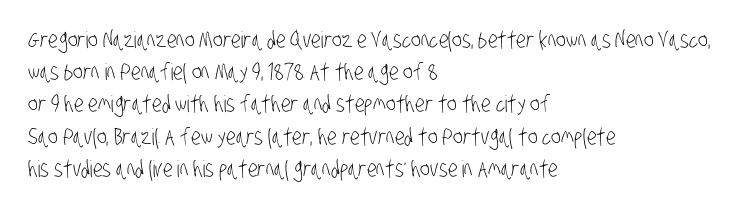
The line-height multiplier appears to be the usual default. The line texture is even and compact thanks to regular tracking. Compared with a typical body face, this is equally light or lighter still. The setting favours the left margin, as ordinary paragraphs usually do. The specimen omits any rule beneath the text block's lines.
